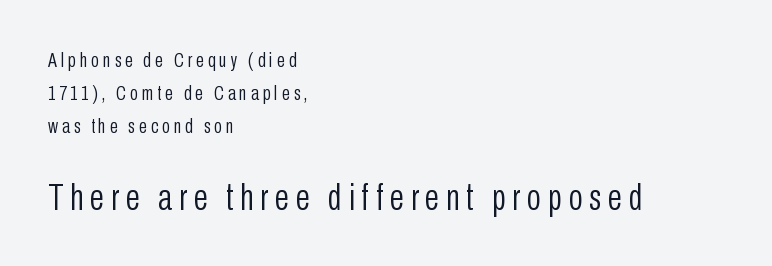
What kind of face is this? One without serifs — a sans. The second block has been scaled up relative to the first. Spacing verdict: proportional, widths tailored to each character. Tall strokes in this sample are plumb rather than angled.
